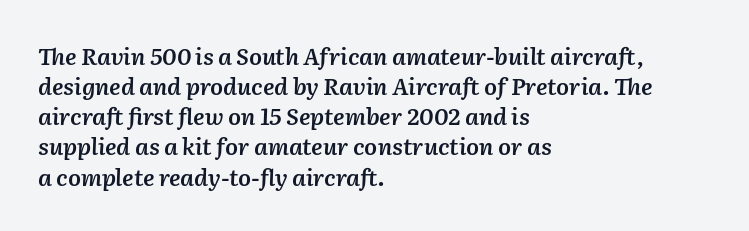
{"italic": "yes", "lean": "right", "slant_degrees": 2, "bold": "semi", "underline": "no", "align": "left", "line_spacing": "normal", "line_spacing_ratio": 1.31, "letter_spacing": "normal", "letter_spacing_em": 0.0, "glyph_px": 23}
